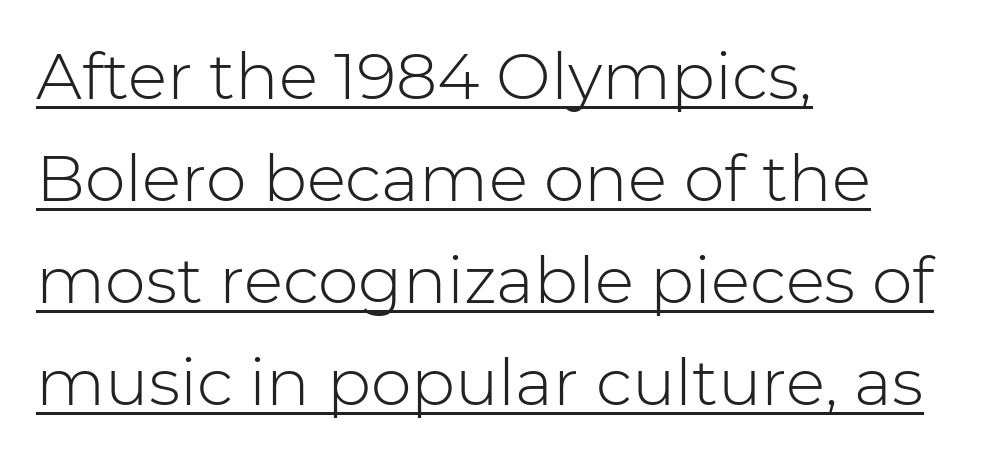
Q: Is the text bold? A: No.
Q: Is the text italic (slanted)? A: No, it is upright.
Q: Is the typeface a serif or a sans-serif typeface? A: Sans-serif.
Q: Is the text underlined? A: Yes.
Q: How is the paragraph aligned? A: Left-aligned.
Q: Is the spacing between letters normal or unusually wide? A: Normal.
Q: Is the spacing between lines tight, normal or loose? A: Normal.
Q: Width (condensed, normal, or wide)? A: Normal.
Q: Stroke contrast? A: Low.
Q: x-height? A: Medium.
Q: Monospaced? A: No.
